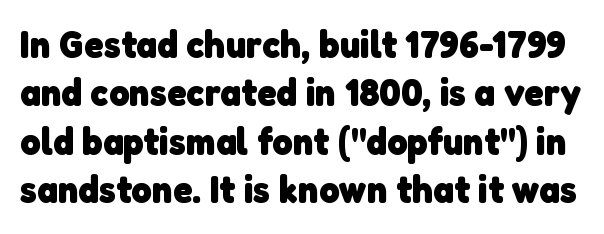
{"serif": "no", "bold": "yes", "weight": "heavy", "width": "normal", "stroke_contrast": "low", "x_height": "medium", "monospaced": "no", "underline": "no", "line_spacing_ratio": 1.24, "letter_spacing": "normal", "letter_spacing_em": 0.0, "glyph_px": 39}
